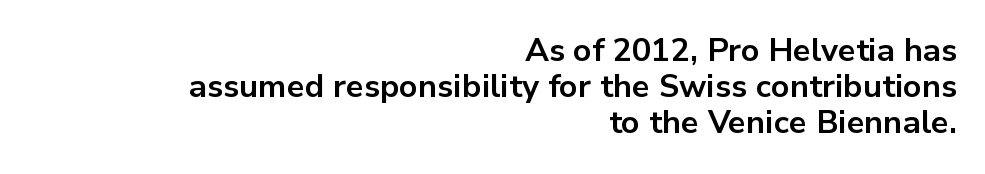
{"serif": "no", "italic": "no", "bold": "yes", "weight": "bold", "width": "normal", "stroke_contrast": "low", "x_height": "medium", "monospaced": "no", "underline": "no", "align": "right", "line_spacing": "tight", "line_spacing_ratio": 1.13, "letter_spacing": "normal", "letter_spacing_em": 0.0, "glyph_px": 32}
